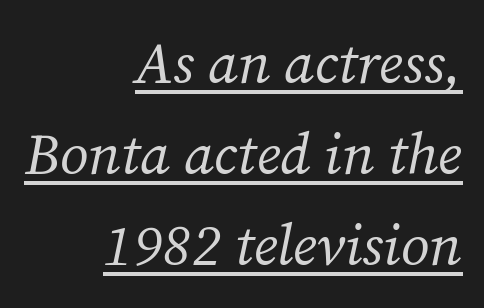
{"serif": "yes", "italic": "yes", "lean": "right", "slant_degrees": 12, "bold": "no", "weight": "regular", "width": "normal", "stroke_contrast": "medium", "x_height": "medium", "monospaced": "no", "underline": "yes", "align": "right", "line_spacing": "normal", "line_spacing_ratio": 1.57, "letter_spacing": "normal", "letter_spacing_em": 0.0, "glyph_px": 58}
